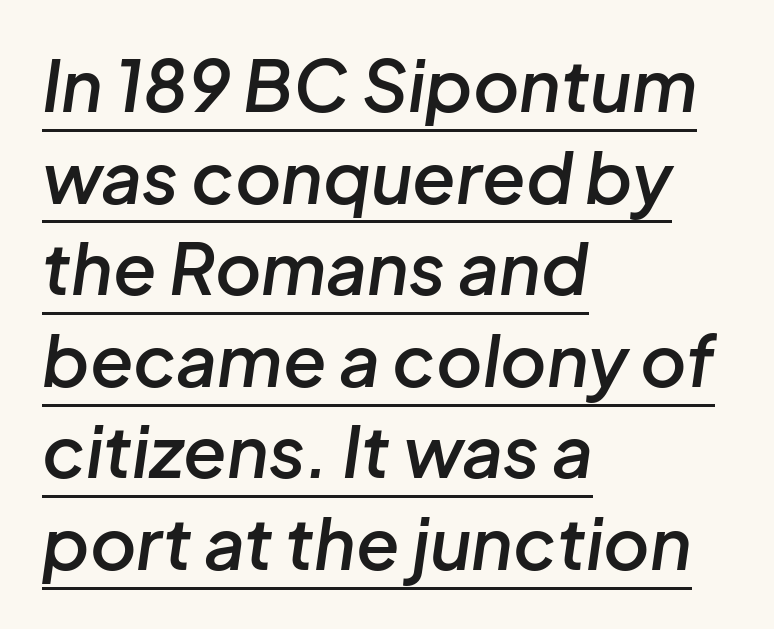
Q: Is the text bold? A: Semi-bold.
Q: Is the text italic (slanted)? A: Yes, it leans right by about 8 degrees.
Q: Is the text underlined? A: Yes.
Q: How is the paragraph aligned? A: Left-aligned.
Q: Is the spacing between letters normal or unusually wide? A: Normal.
Q: Is the spacing between lines tight, normal or loose? A: Normal.
Q: Width (condensed, normal, or wide)? A: Normal.
Q: Stroke contrast? A: Low.
Q: x-height? A: Medium.
Q: Monospaced? A: No.
